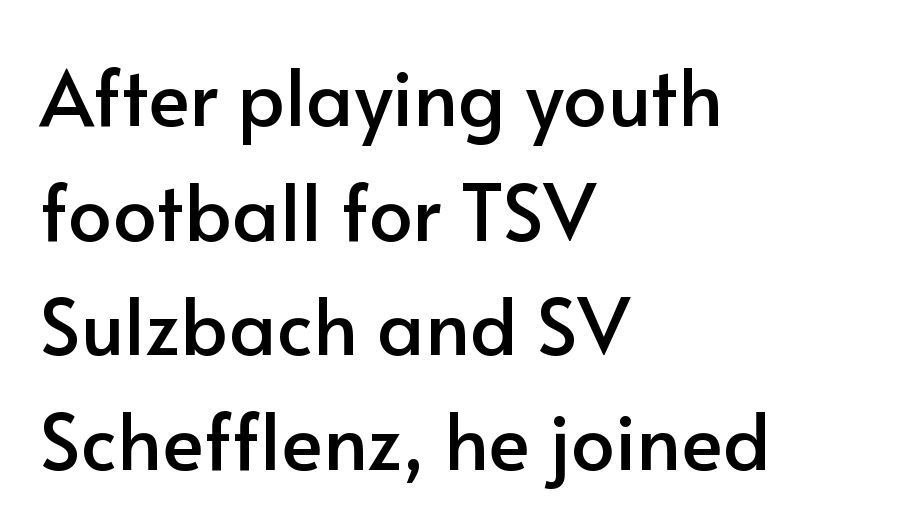
A bare baseline throughout the passage. Every character sits straight up, as roman type does. Between one letter and the next there's only the usual sliver of space. Nope, no serifs anywhere on these letters. The rendering anchors every line to the left-hand side. The letters advance in unequal steps, a hallmark of proportional type.
